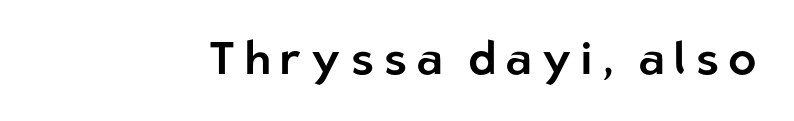
The image shows 46 px sans-serif type, upright; set unusually wide letter spacing (+0.21 em), not underlined; low stroke contrast and a medium x-height.
